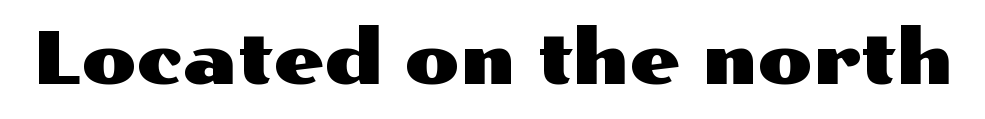
This sample uses a sans-serif face. The axis of the letterforms is exactly vertical. Do the characters align in a grid? No, the font is proportional. The space directly below the letters is spotless. Short note: letters normally spaced.
